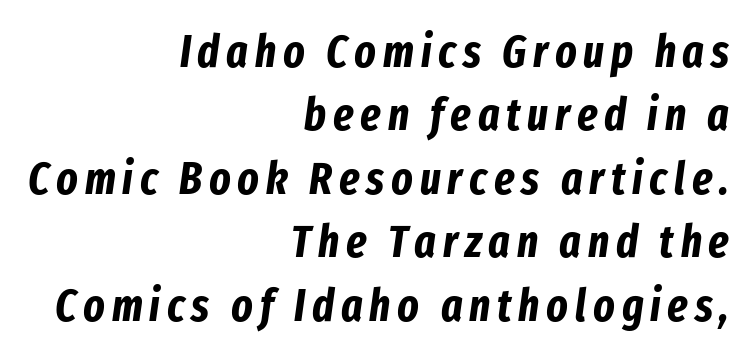
{"italic": "yes", "lean": "right", "slant_degrees": 8, "bold": "yes", "weight": "bold", "width": "condensed", "stroke_contrast": "low", "x_height": "medium", "monospaced": "no", "underline": "no", "align": "right", "line_spacing": "normal", "line_spacing_ratio": 1.41, "glyph_px": 45}
